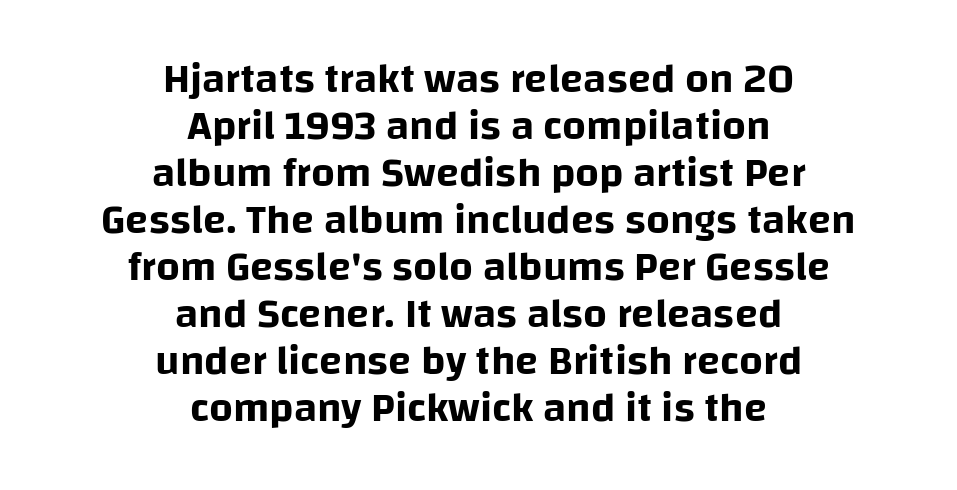
Q: Is the text italic (slanted)? A: No, it is upright.
Q: Is the typeface a serif or a sans-serif typeface? A: Sans-serif.
Q: Is the text underlined? A: No.
Q: How is the paragraph aligned? A: Centered.
Q: Is the spacing between letters normal or unusually wide? A: Normal.
Q: Is the spacing between lines tight, normal or loose? A: Tight.
Q: Width (condensed, normal, or wide)? A: Normal.
Q: Stroke contrast? A: Low.
Q: x-height? A: Large.
Q: Monospaced? A: No.
